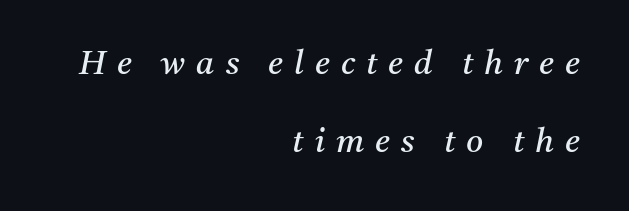
Q: Is the text bold? A: No.
Q: Is the text italic (slanted)? A: Yes, it leans right by about 11 degrees.
Q: Is the typeface a serif or a sans-serif typeface? A: Serif.
Q: Is the text underlined? A: No.
Q: How is the paragraph aligned? A: Right-aligned.
Q: Is the spacing between letters normal or unusually wide? A: Unusually wide.
Q: Is the spacing between lines tight, normal or loose? A: Loose.
Q: Width (condensed, normal, or wide)? A: Normal.
Q: Stroke contrast? A: Medium.
Q: x-height? A: Medium.
Q: Monospaced? A: No.
